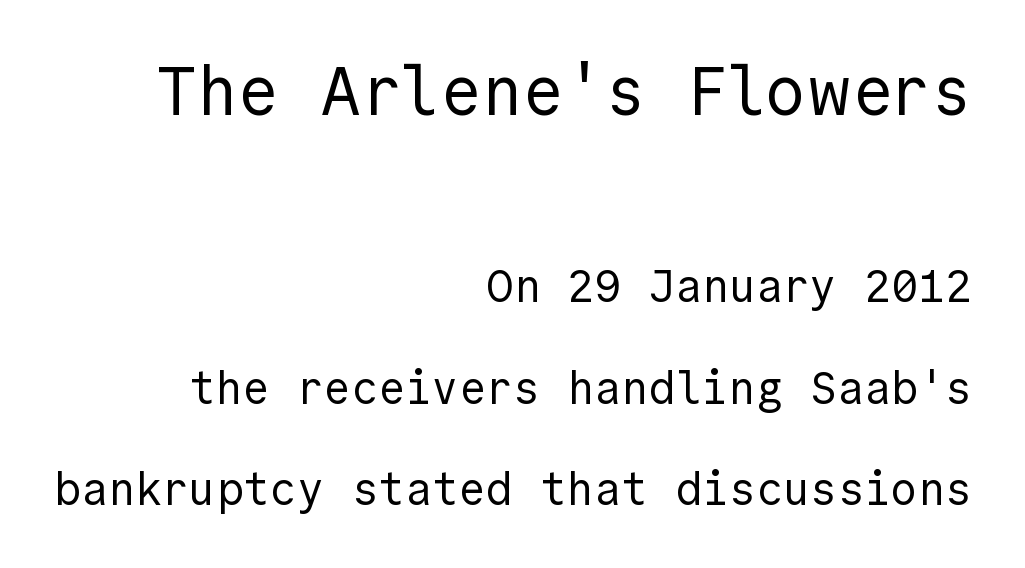
{"serif": "no", "italic": "no", "bold": "no", "weight": "regular", "width": "normal", "x_height": "medium", "underline": "no", "align": "right", "line_spacing": "loose", "line_spacing_ratio": 2.26, "letter_spacing": "normal", "letter_spacing_em": 0.0, "larger_block": "first", "size_ratio": 1.51, "glyph_px": 68}
